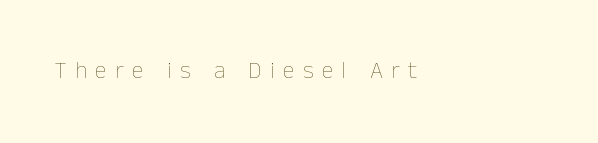
Tracking value appears strongly positive — letters spread wide. Do the letters lean? They stand straight. Nobody drew a line under any word here. Notice how the passage keeps a crisp vertical edge on the left only. No chunkiness to these letters — they're not bold.
